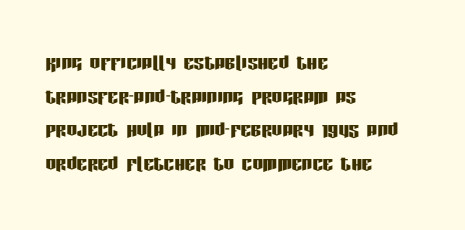
The zone under the glyphs is completely vacant. Line starts are locked; line ends wander. Look at the tracking — it's just the regular setting, nothing added. Horizontal bands of white between lines are of average thickness.
